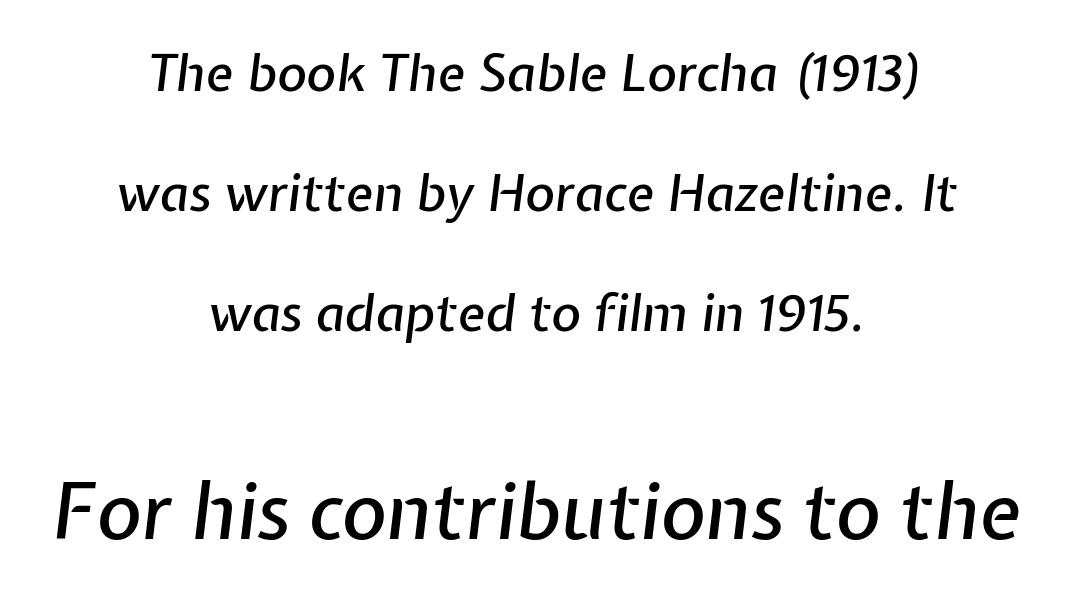
Q: Is the text italic (slanted)? A: Yes, it leans right by about 7 degrees.
Q: Is the text underlined? A: No.
Q: How is the paragraph aligned? A: Centered.
Q: Is the spacing between letters normal or unusually wide? A: Normal.
Q: Is the spacing between lines tight, normal or loose? A: Loose.
Q: Which block of text is set in a larger size, the first (top) or the second (bottom)? A: The second (bottom) one.
Q: Width (condensed, normal, or wide)? A: Normal.
Q: Stroke contrast? A: Low.
Q: x-height? A: Medium.
Q: Monospaced? A: No.
